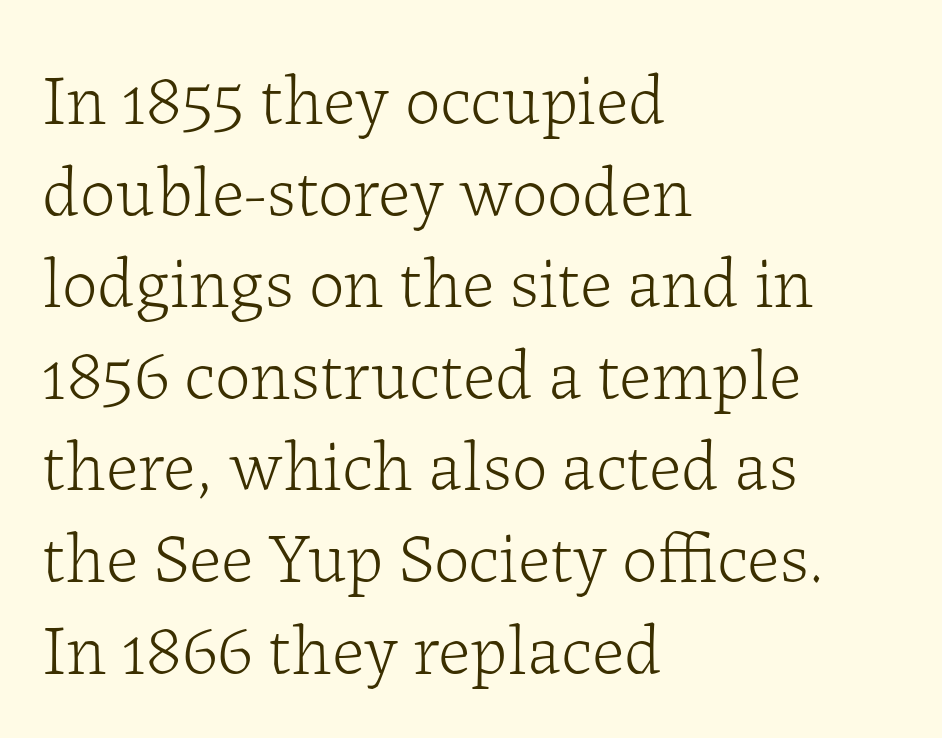
The image shows 71 px light serif type, upright; set left-aligned, normal line spacing (1.29x), normal letter spacing, not underlined; low stroke contrast and a medium x-height.
